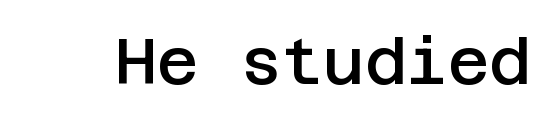
Check the space under the baseline: it is left empty. This sample uses an upright cut, with every glyph sitting square on the baseline. The letterforms sit shoulder to shoulder at normal distance. The characters display no serif detailing; their extremities are plain. Emphasis by weight is partial: semibold.
